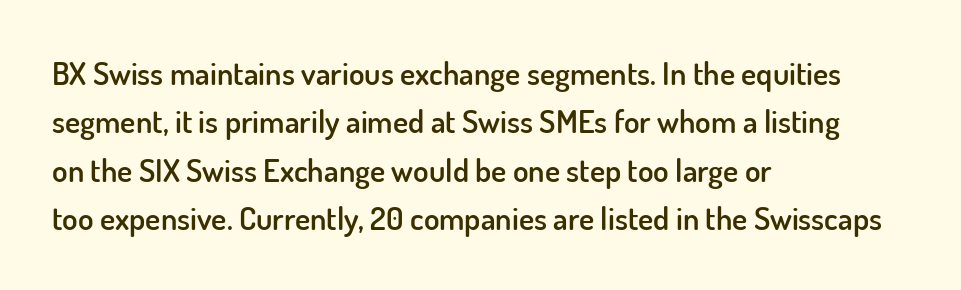
{"serif": "no", "italic": "no", "bold": "semi", "weight": "semibold", "width": "normal", "stroke_contrast": "low", "x_height": "small", "monospaced": "no", "underline": "no", "align": "left", "line_spacing": "normal", "line_spacing_ratio": 1.51, "letter_spacing": "normal", "letter_spacing_em": 0.0, "glyph_px": 32}
